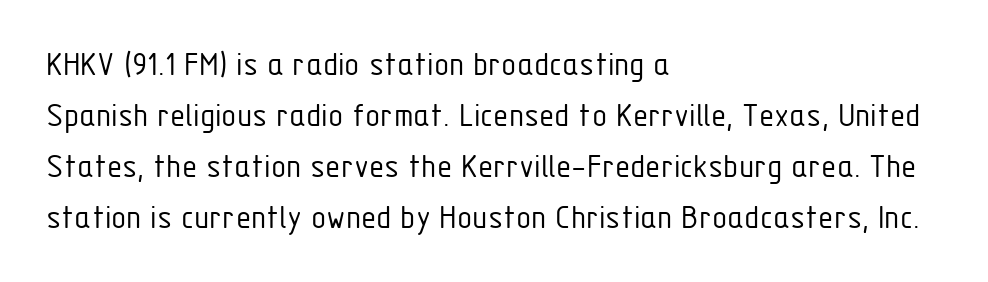
{"serif": "no", "italic": "no", "bold": "no", "weight": "light", "width": "condensed", "stroke_contrast": "low", "x_height": "medium", "monospaced": "no", "underline": "no", "align": "left", "line_spacing": "normal", "line_spacing_ratio": 1.46, "letter_spacing": "normal", "letter_spacing_em": 0.0, "glyph_px": 35}
